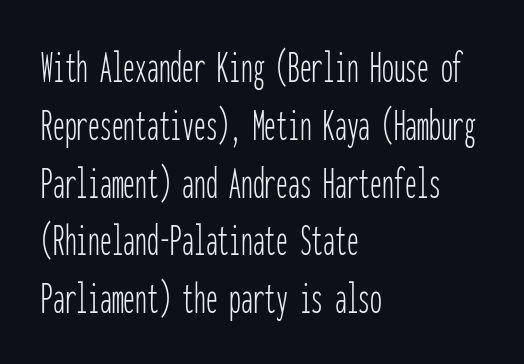
Has an underline been added? It has not. Each stroke keeps to a modest, everyday thickness or less. The lettering stays uniformly vertical, giving the passage a roman look. The rendering keeps characters at their native spacing. Fixed-width glyphs throughout — classic coding-font behaviour.
